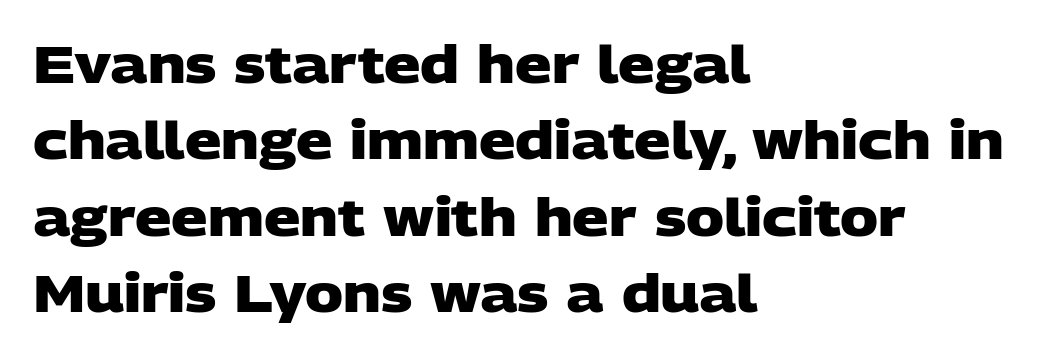
The image shows 51 px heavy, wide sans-serif type; set left-aligned, normal line spacing (1.5x), normal letter spacing, not underlined; low stroke contrast and a large x-height.
